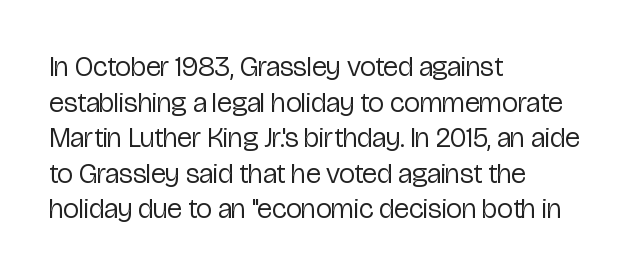
The image shows 28 px regular-weight, condensed sans-serif type, upright; set left-aligned, normal line spacing (1.27x), normal letter spacing, not underlined; low stroke contrast and a medium x-height.
